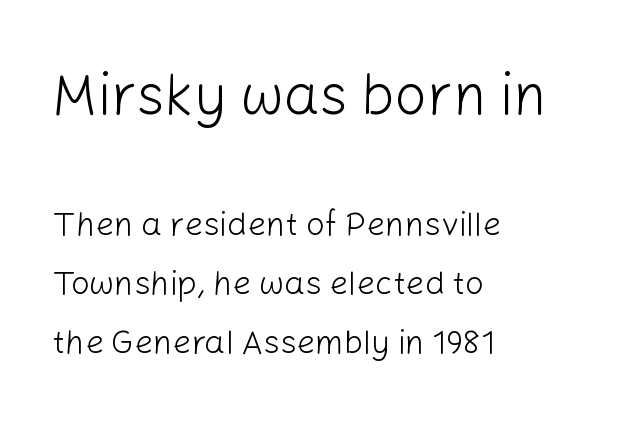
The image shows 57 px light sans-serif type, upright; set left-aligned, line spacing 1.78x, normal letter spacing, not underlined; the first (top) block is 1.73x larger; low stroke contrast and a medium x-height.
